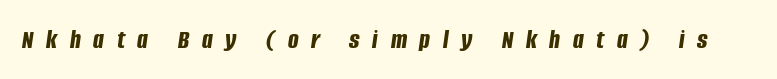
Q: Is the text bold? A: Yes.
Q: Is the text italic (slanted)? A: Yes, it leans right by about 8 degrees.
Q: Is the text underlined? A: No.
Q: Is the spacing between letters normal or unusually wide? A: Unusually wide.
Q: Width (condensed, normal, or wide)? A: Condensed.
Q: Stroke contrast? A: Low.
Q: x-height? A: Large.
Q: Monospaced? A: No.
